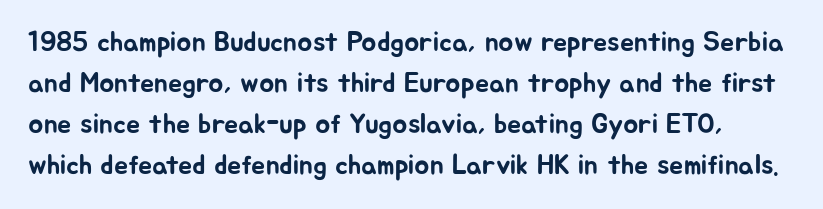
{"serif": "no", "italic": "no", "width": "normal", "stroke_contrast": "low", "x_height": "medium", "monospaced": "no", "underline": "no", "line_spacing": "normal", "line_spacing_ratio": 1.47, "letter_spacing": "normal", "letter_spacing_em": 0.0, "glyph_px": 28}
